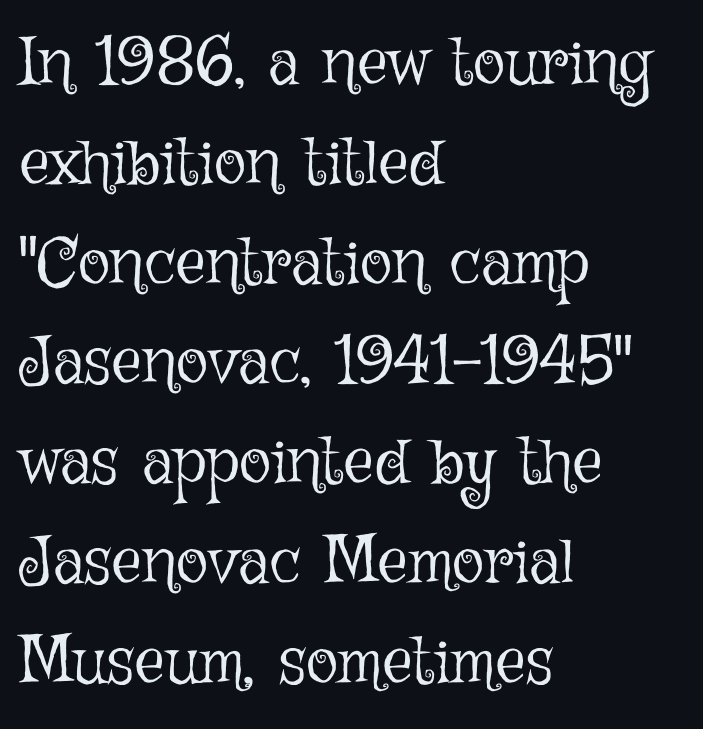
The image shows 67 px light type, upright; set left-aligned, normal line spacing (1.49x), normal letter spacing, not underlined; low stroke contrast and a medium x-height.
